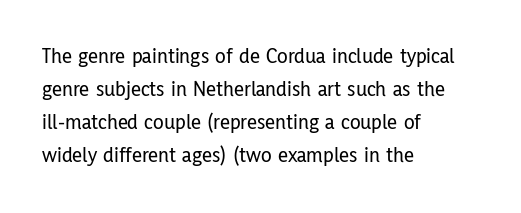
{"italic": "no", "underline": "no", "align": "left", "line_spacing": "normal", "line_spacing_ratio": 1.5, "letter_spacing": "normal", "letter_spacing_em": 0.0, "glyph_px": 22}
